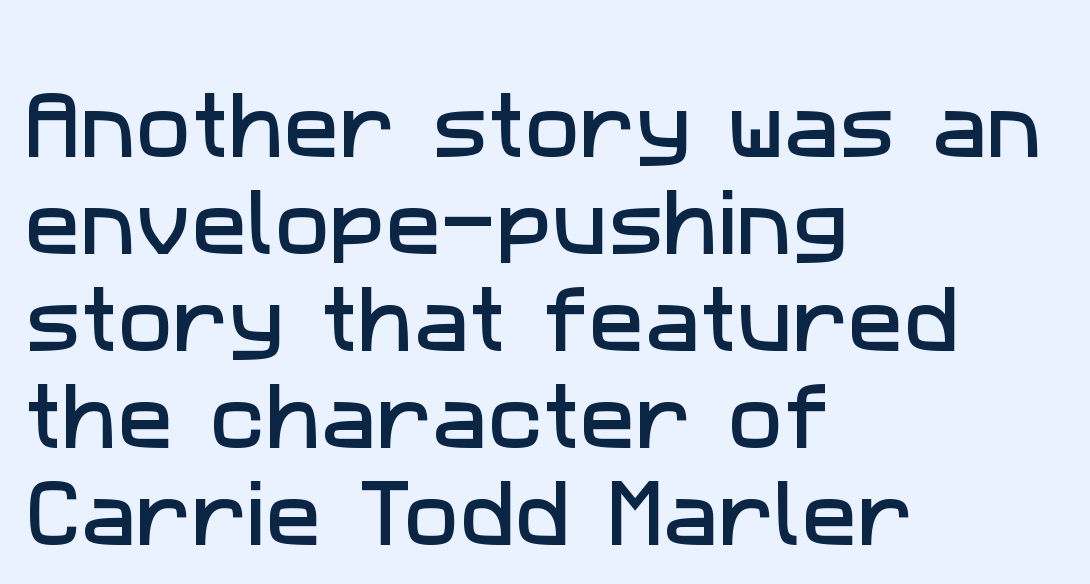
Do the characters align in a grid? No, the font is proportional. Any mark beneath the type? The region is blank. Quick note: interline space is typical. The typeface chosen for these lines omits serifs.
